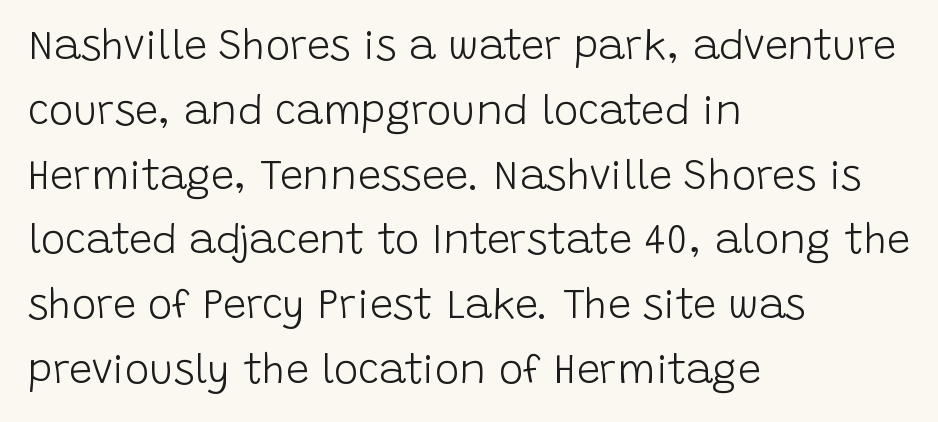
{"serif": "no", "italic": "no", "bold": "no", "weight": "light", "width": "normal", "stroke_contrast": "low", "x_height": "large", "monospaced": "no", "underline": "no", "align": "left", "line_spacing": "normal", "line_spacing_ratio": 1.58, "letter_spacing": "normal", "letter_spacing_em": 0.0, "glyph_px": 41}
